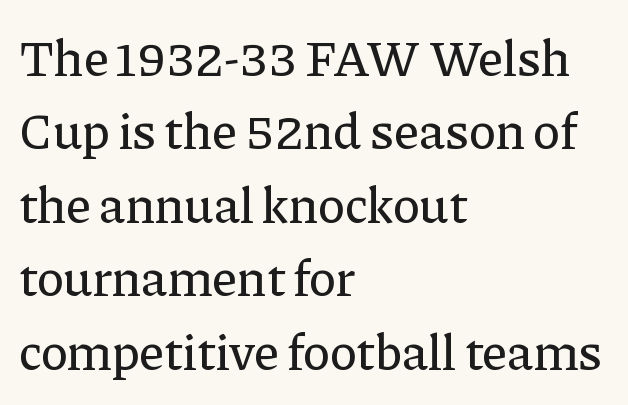
The image shows 51 px serif type, upright; set left-aligned, normal line spacing (1.44x), normal letter spacing, not underlined; low stroke contrast and a medium x-height.
